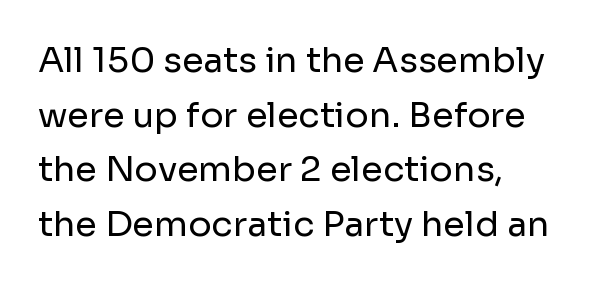
Q: Is the text bold? A: No.
Q: Is the text italic (slanted)? A: No, it is upright.
Q: Is the typeface a serif or a sans-serif typeface? A: Sans-serif.
Q: Is the text underlined? A: No.
Q: Is the spacing between letters normal or unusually wide? A: Normal.
Q: Is the spacing between lines tight, normal or loose? A: Normal.
Q: Width (condensed, normal, or wide)? A: Normal.
Q: Stroke contrast? A: Low.
Q: x-height? A: Medium.
Q: Monospaced? A: No.
